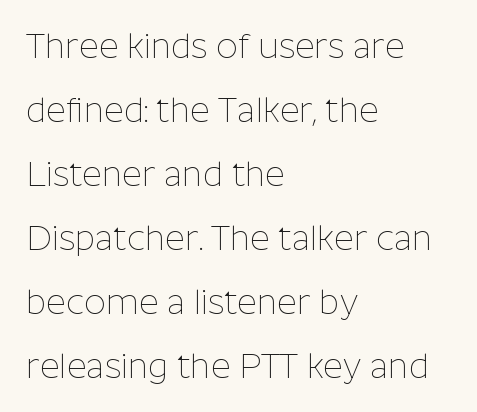
Q: Is the text bold? A: No.
Q: Is the text italic (slanted)? A: No, it is upright.
Q: Is the typeface a serif or a sans-serif typeface? A: Sans-serif.
Q: Is the text underlined? A: No.
Q: How is the paragraph aligned? A: Left-aligned.
Q: Is the spacing between letters normal or unusually wide? A: Normal.
Q: Width (condensed, normal, or wide)? A: Normal.
Q: Stroke contrast? A: Low.
Q: x-height? A: Medium.
Q: Monospaced? A: No.
